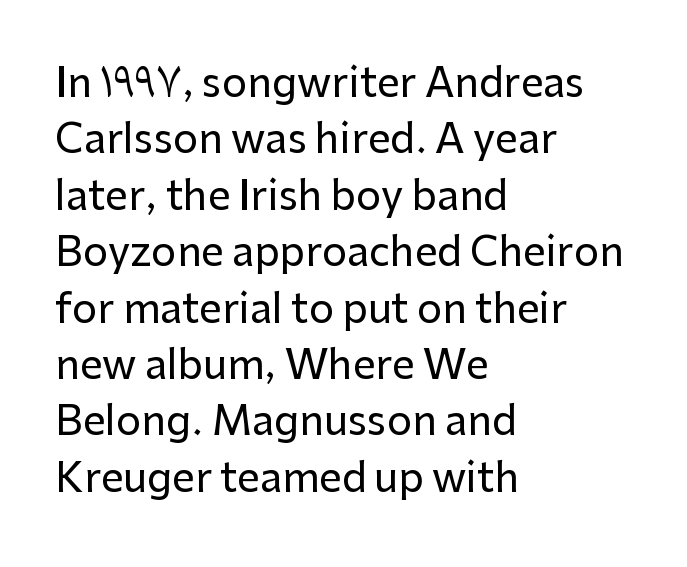
{"serif": "no", "italic": "no", "width": "normal", "stroke_contrast": "low", "x_height": "medium", "monospaced": "no", "underline": "no", "align": "left", "line_spacing": "normal", "line_spacing_ratio": 1.41, "letter_spacing": "normal", "letter_spacing_em": 0.0, "glyph_px": 40}
